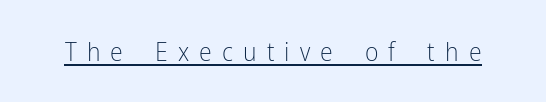
Q: Is the text bold? A: No.
Q: Is the text italic (slanted)? A: No, it is upright.
Q: Is the text underlined? A: Yes.
Q: Is the spacing between letters normal or unusually wide? A: Unusually wide.
